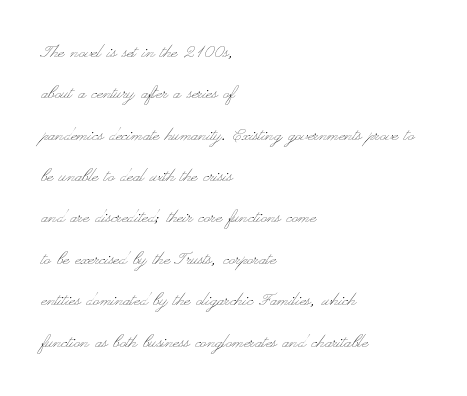
Q: Is the text bold? A: No.
Q: Is the text italic (slanted)? A: Yes.
Q: Is the text underlined? A: No.
Q: How is the paragraph aligned? A: Left-aligned.
Q: Is the spacing between letters normal or unusually wide? A: Normal.
Q: Is the spacing between lines tight, normal or loose? A: Loose.
